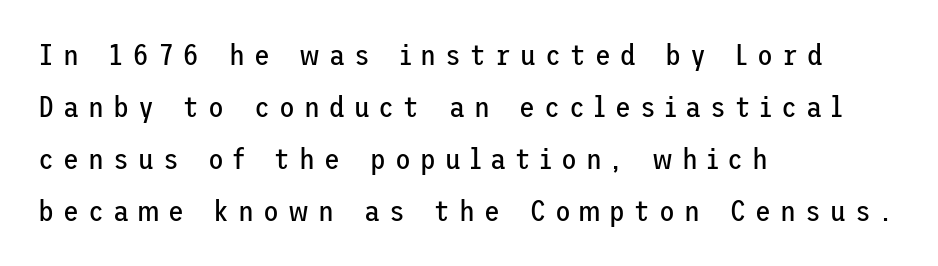
Compared with a typical body face, this is equally light or lighter still. Posture: straight, roman, zero tilt. Horizontal alignment here is leftward, the default for most running prose. Tracking here is generous; glyphs stand well apart from one another. The specimen omits any rule beneath the text block's lines.
